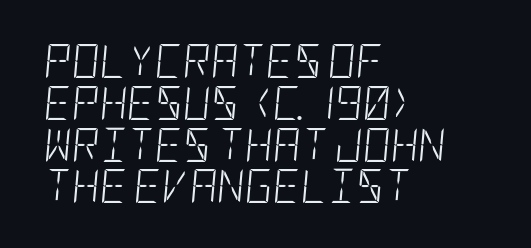
Q: Is the text bold? A: No.
Q: Is the text italic (slanted)? A: Yes, it leans right by about 5 degrees.
Q: Is the text underlined? A: No.
Q: How is the paragraph aligned? A: Left-aligned.
Q: Is the spacing between letters normal or unusually wide? A: Normal.
Q: Width (condensed, normal, or wide)? A: Condensed.
Q: Stroke contrast? A: Low.
Q: x-height? A: Large.
